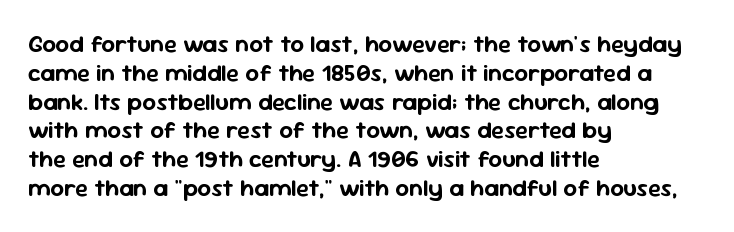
The image shows 24 px text type, upright; set left-aligned, line spacing 1.2x, normal letter spacing, not underlined.
